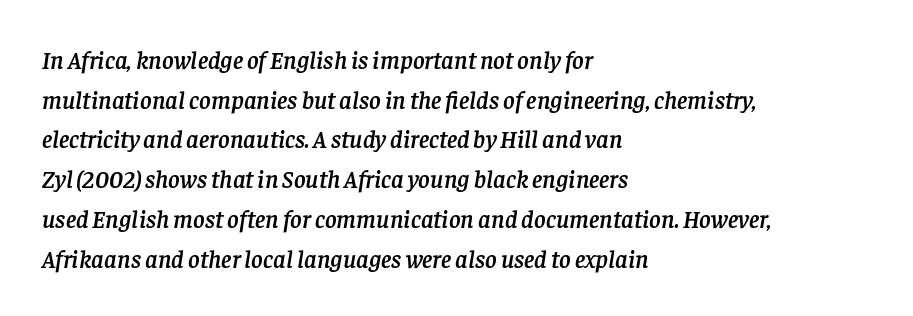
Q: Is the text italic (slanted)? A: Yes, it leans right by about 8 degrees.
Q: Is the text underlined? A: No.
Q: How is the paragraph aligned? A: Left-aligned.
Q: Is the spacing between letters normal or unusually wide? A: Normal.
Q: Is the spacing between lines tight, normal or loose? A: Normal.
